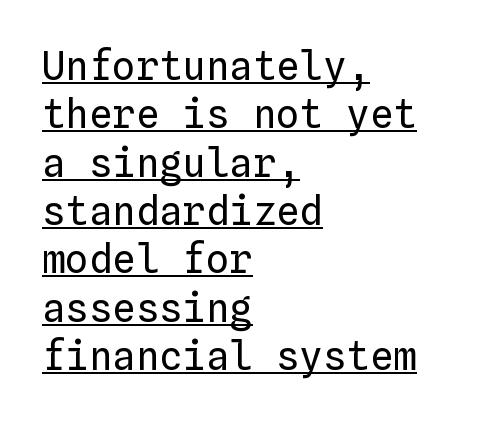
Posture: straight, roman, zero tilt. Each word holds together tightly as a unit, with standard inter-letter gaps. These lines stack with their left ends in a neat column. The face used here is monospaced, like something from a code editor. Compared with a typical body face, this is equally light or lighter still. Has an underline been added? It has.
